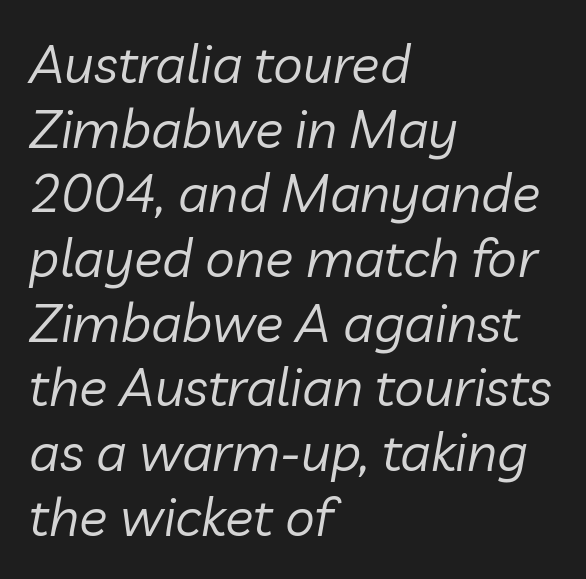
The image shows 53 px regular-weight type, italic (leaning right); set left-aligned, line spacing 1.22x, normal letter spacing, not underlined; low stroke contrast and a medium x-height.
